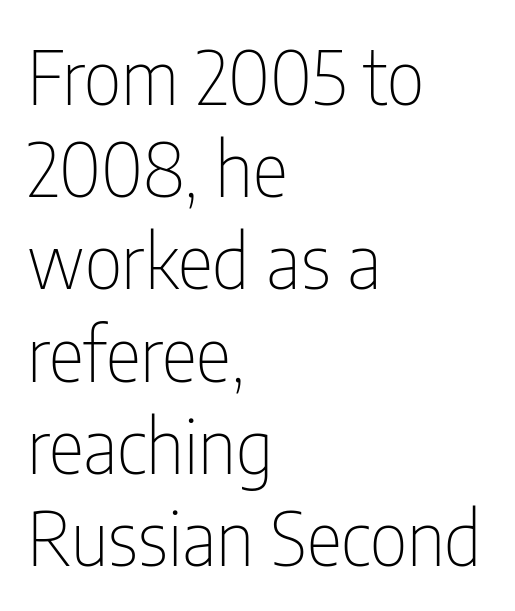
The image shows 75 px thin, condensed sans-serif type, upright; set left-aligned, line spacing 1.23x, normal letter spacing, not underlined; low stroke contrast and a medium x-height.
